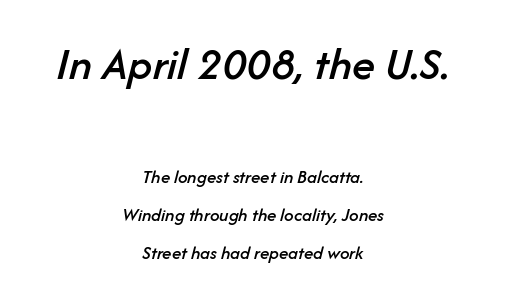
The face used here appears at its bigger size in the upper chunk. Leftover space on each line is divided equally before and after the words. A great deal of white space separates one row of letters from the next. Compared with typical body copy, the letter spacing here is the same. Character widths vary here, with narrow letters taking less room than wide ones. Has an underline been added? It has not.
